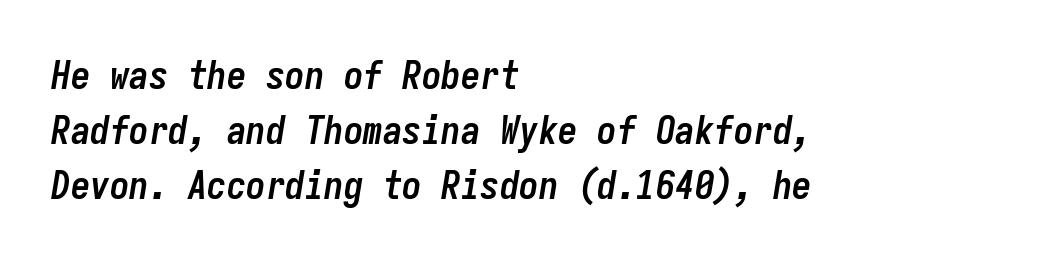
{"italic": "yes", "lean": "right", "slant_degrees": 9, "bold": "yes", "weight": "semibold", "width": "condensed", "stroke_contrast": "low", "x_height": "medium", "monospaced": "yes", "underline": "no", "align": "left", "line_spacing": "normal", "line_spacing_ratio": 1.41, "letter_spacing": "normal", "letter_spacing_em": 0.0, "glyph_px": 39}
